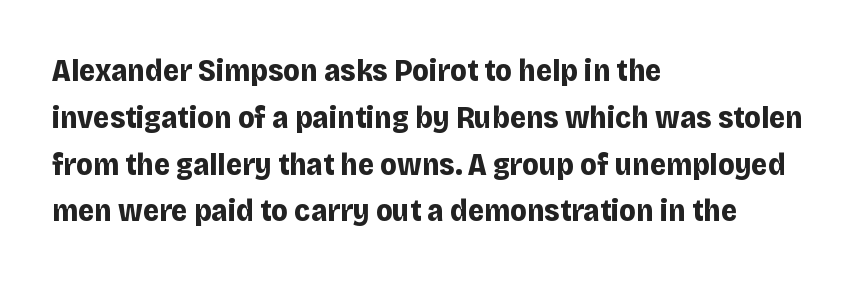
I'd describe the lettering as bold — thick and assertive. The type sits square on the baseline with zero lean. All the whitespace from short lines collects on the right. Honestly, there is no underline to notice here at all.
